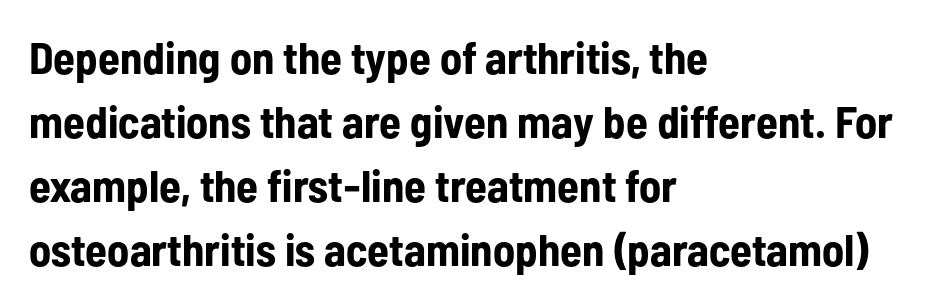
The image shows 45 px bold, condensed sans-serif type, upright; set left-aligned, normal line spacing (1.42x), normal letter spacing, not underlined; low stroke contrast and a medium x-height.
